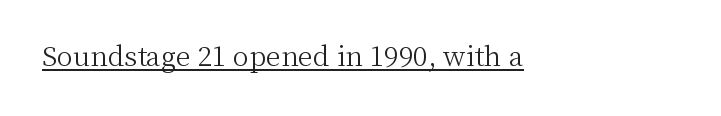
The image shows 27 px text type, upright; set normal letter spacing, underlined.
